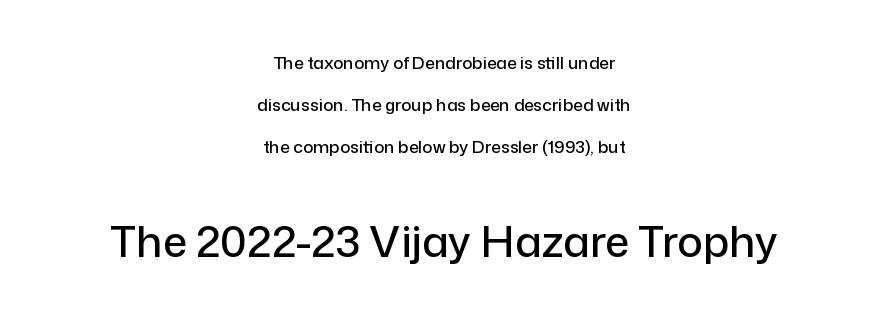
Does the bottom block carry the larger type? Yes, it does. Regarding leading, the lines here are spaced well apart. Alignment: centered. The type family on display is of the sans-serif kind. The specimen reads as upright at a glance.
